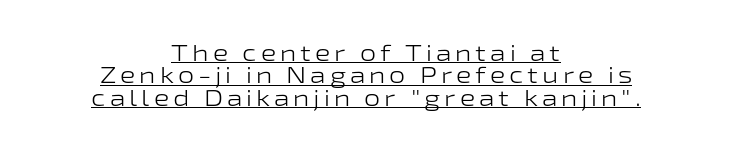
Q: Is the text bold? A: No.
Q: Is the text italic (slanted)? A: No, it is upright.
Q: Is the text underlined? A: Yes.
Q: How is the paragraph aligned? A: Centered.
Q: Is the spacing between lines tight, normal or loose? A: Tight.
